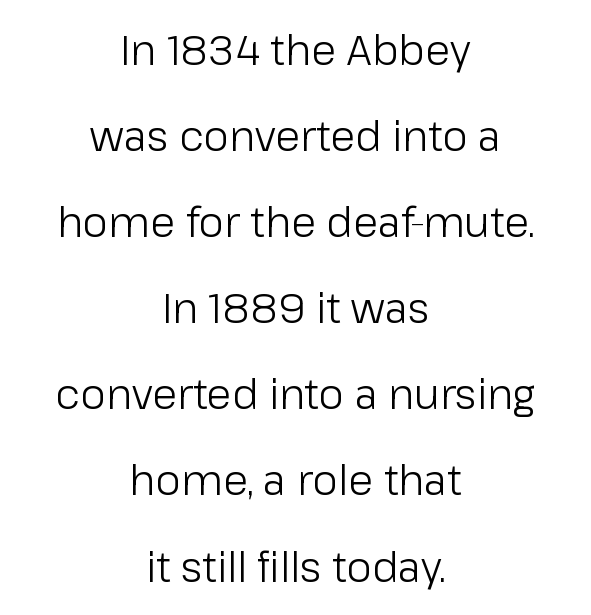
There is no visible air inserted between adjacent glyphs. The font family rendered here belongs to the sans-serif group. Horizontally, the lines are justified to the midpoint only. Honestly, there is no underline to notice here at all.
